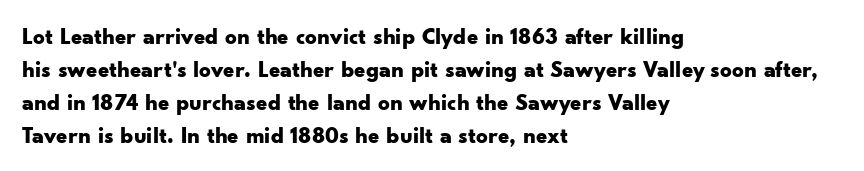
The image shows 23 px bold type, upright; set left-aligned, normal line spacing (1.43x), normal letter spacing, not underlined.
